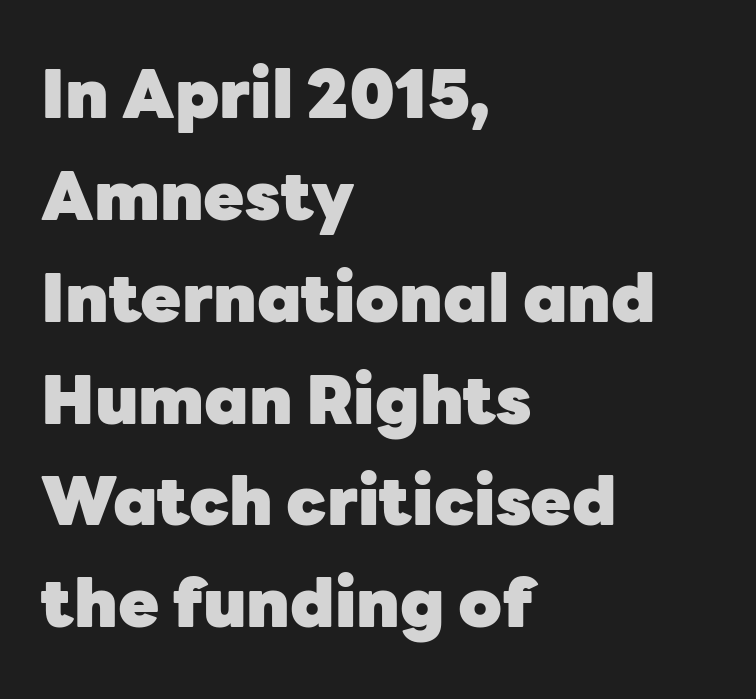
{"serif": "no", "italic": "no", "bold": "yes", "weight": "heavy", "width": "normal", "stroke_contrast": "low", "x_height": "medium", "monospaced": "no", "underline": "no", "align": "left", "line_spacing": "normal", "line_spacing_ratio": 1.52, "letter_spacing": "normal", "letter_spacing_em": 0.0, "glyph_px": 67}
